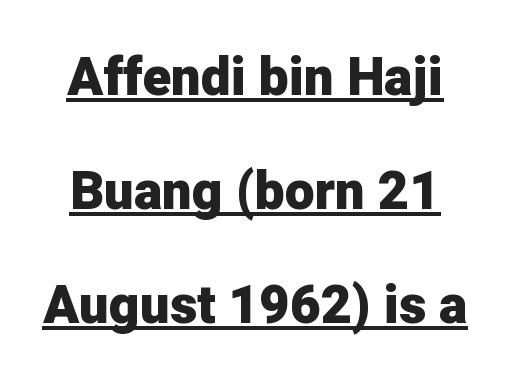
{"serif": "no", "italic": "no", "bold": "yes", "weight": "heavy", "width": "normal", "stroke_contrast": "low", "x_height": "medium", "monospaced": "no", "underline": "yes", "line_spacing": "loose", "line_spacing_ratio": 2.15, "letter_spacing": "normal", "letter_spacing_em": 0.0, "glyph_px": 53}
